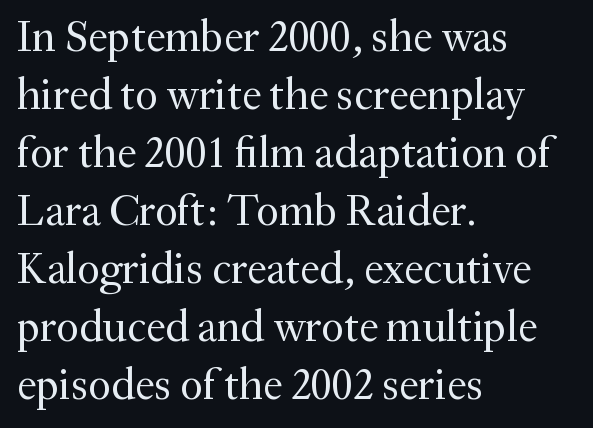
The image shows 44 px regular-weight serif type, upright; set left-aligned, normal line spacing (1.32x), normal letter spacing, not underlined; medium stroke contrast and a small x-height.
